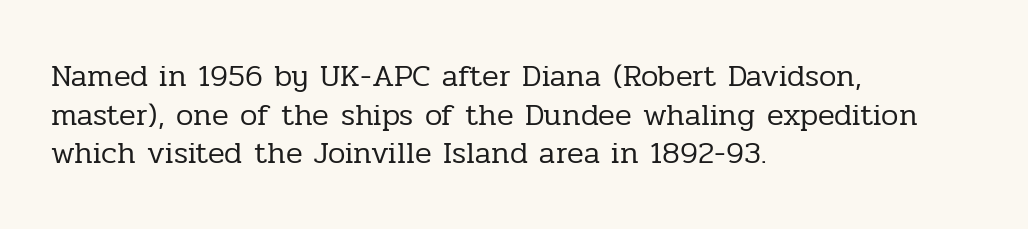
The image shows 31 px regular-weight serif type, upright; set left-aligned, normal line spacing (1.25x), normal letter spacing, not underlined; low stroke contrast and a medium x-height.
